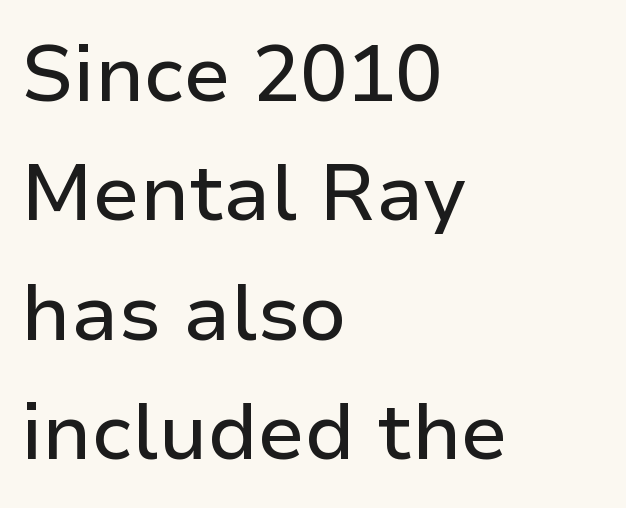
Inter-character spacing is left at the font's built-in metrics. Each letter keeps its own natural width here, so spacing adapts to shape. Left-aligned paragraph, ragged on the right. Each row of text sits above clean, open space.
